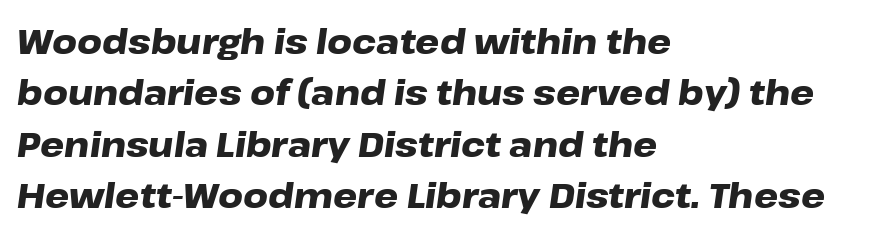
The image shows 34 px heavy, wide type, italic (leaning right); set left-aligned, normal line spacing (1.51x), normal letter spacing, not underlined; low stroke contrast and a medium x-height.
